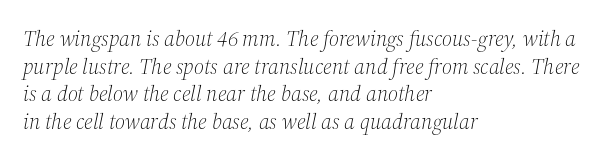
Q: Is the text bold? A: No.
Q: Is the text italic (slanted)? A: Yes, it leans right by about 12 degrees.
Q: Is the text underlined? A: No.
Q: How is the paragraph aligned? A: Left-aligned.
Q: Is the spacing between letters normal or unusually wide? A: Normal.
Q: Is the spacing between lines tight, normal or loose? A: Normal.
